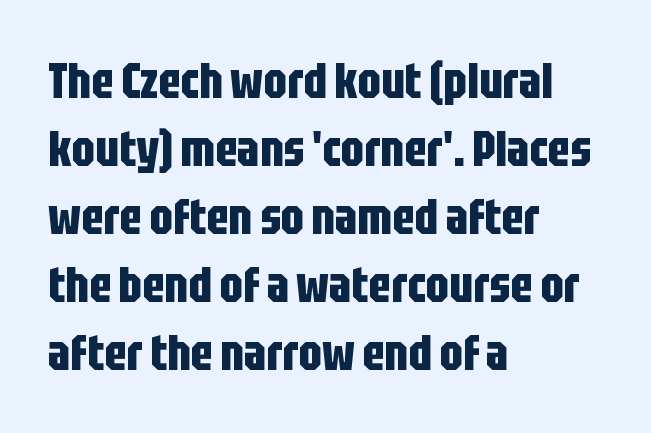
The image shows 50 px bold, condensed sans-serif type, upright; set left-aligned, normal line spacing (1.36x), normal letter spacing, not underlined; low stroke contrast and a large x-height.
